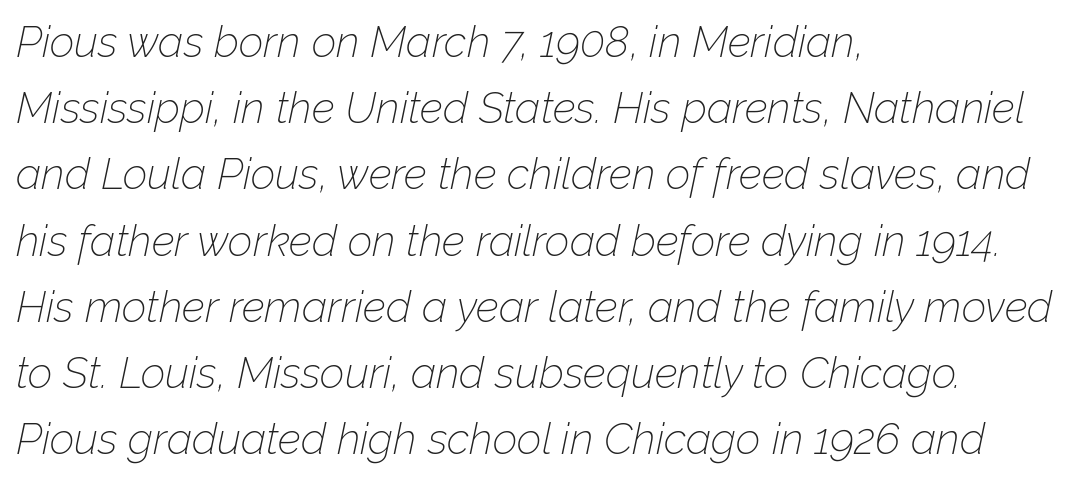
Q: Is the text bold? A: No.
Q: Is the text italic (slanted)? A: Yes, it leans right by about 12 degrees.
Q: Is the text underlined? A: No.
Q: How is the paragraph aligned? A: Left-aligned.
Q: Is the spacing between letters normal or unusually wide? A: Normal.
Q: Is the spacing between lines tight, normal or loose? A: Normal.
Q: Width (condensed, normal, or wide)? A: Normal.
Q: Stroke contrast? A: Low.
Q: x-height? A: Medium.
Q: Monospaced? A: No.
